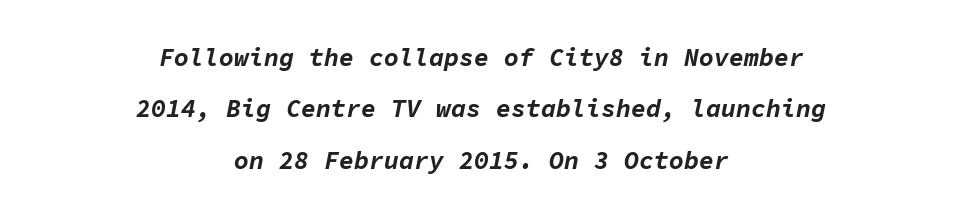
When letters slant like this, we call the style italic. What weight is shown? A full bold with thick strokes. This sample is center-justified, so both line endings float freely. Quick note: interline space is abundant.
